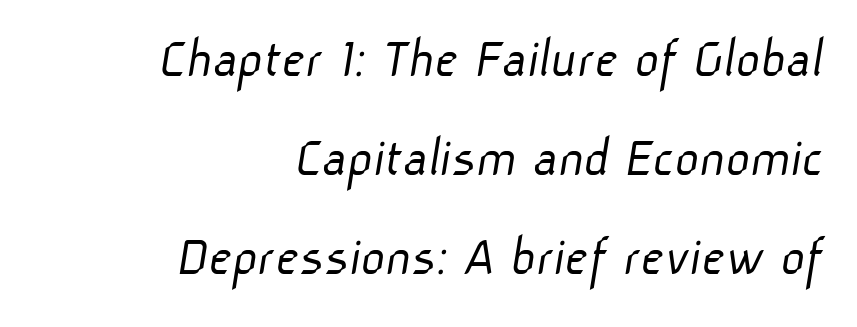
The characters display no serif detailing; their extremities are plain. A typesetter would call this zero additional tracking. Each row of text sits above clean, open space. Compared with a flush-left layout, this one pins lines to the opposite, right side.
